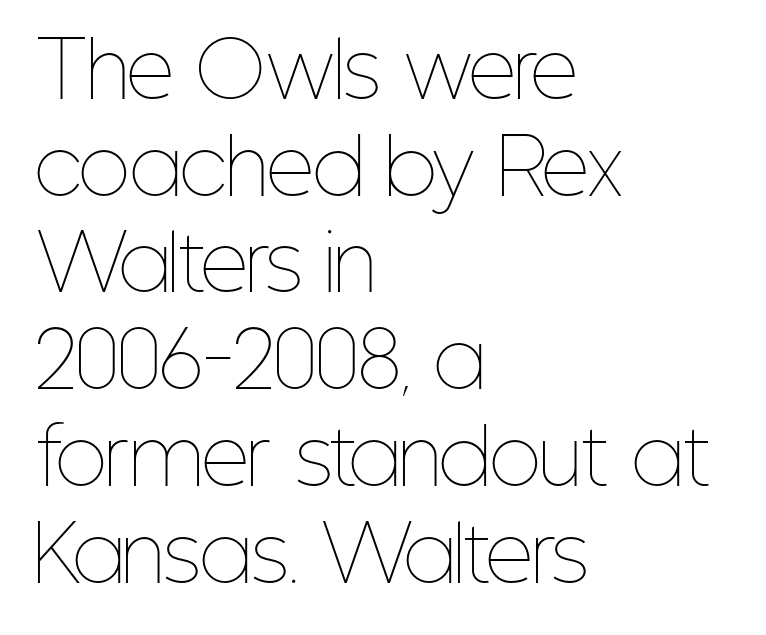
Q: Is the text bold? A: No.
Q: Is the text italic (slanted)? A: No, it is upright.
Q: Is the text underlined? A: No.
Q: How is the paragraph aligned? A: Left-aligned.
Q: Is the spacing between letters normal or unusually wide? A: Normal.
Q: Is the spacing between lines tight, normal or loose? A: Normal.
Q: Width (condensed, normal, or wide)? A: Condensed.
Q: Stroke contrast? A: Low.
Q: x-height? A: Medium.
Q: Monospaced? A: No.
